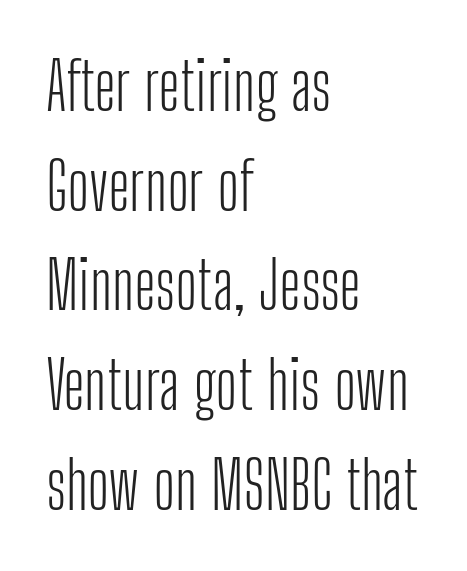
{"serif": "no", "italic": "no", "bold": "no", "weight": "light", "width": "condensed", "stroke_contrast": "low", "x_height": "medium", "monospaced": "no", "underline": "no", "align": "left", "line_spacing": "normal", "line_spacing_ratio": 1.51, "letter_spacing": "normal", "letter_spacing_em": 0.0, "glyph_px": 66}
